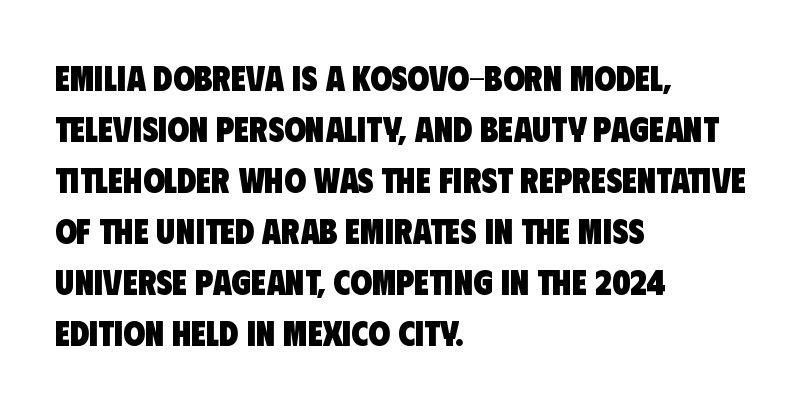
Nobody drew a line under any word here. There is no visible air inserted between adjacent glyphs. Weight check: bold — yes, fully. This rendering uses left alignment, leaving the right contour irregular. The rows are spaced the way most documents space them.
